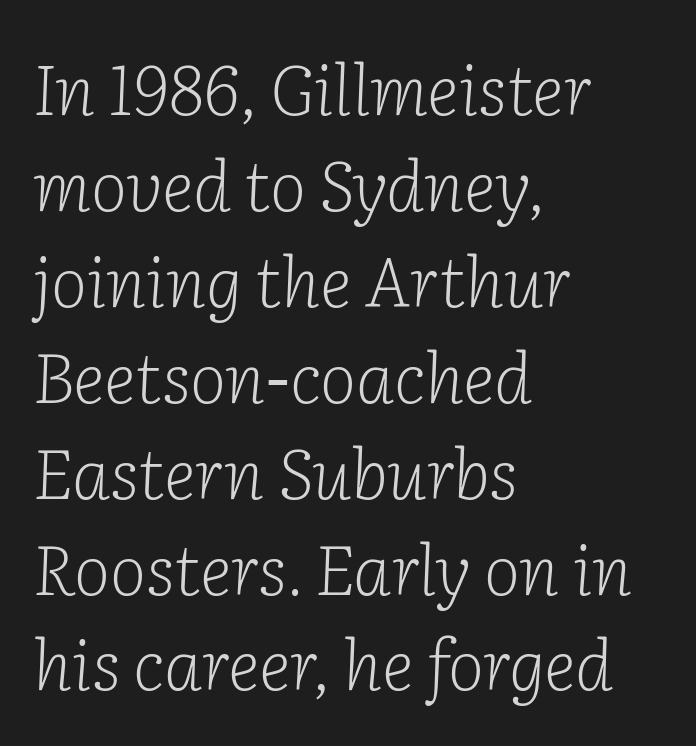
The designer left line spacing at the default. This is not heavy type; no bold has been used. Serifs: yes, visible at the terminals of the letterforms. The whole block is typeset with a tilt.
